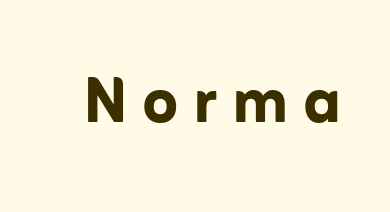
{"serif": "no", "italic": "no", "bold": "yes", "weight": "semibold", "width": "normal", "stroke_contrast": "low", "x_height": "medium", "monospaced": "no", "underline": "no", "glyph_px": 80}
